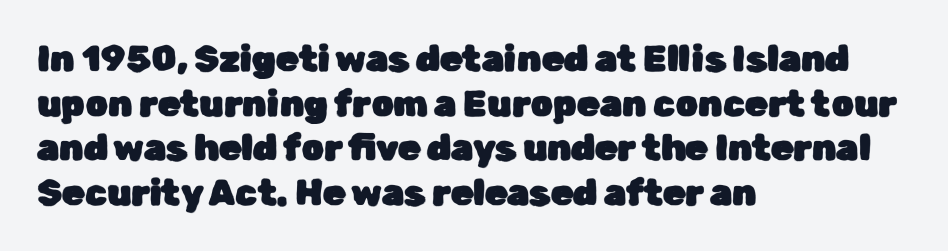
The rendering anchors every line to the left-hand side. You can tell it's not italic because the verticals are truly vertical. The zone under the glyphs is completely vacant. This sample uses plain, unmodified letter spacing.
